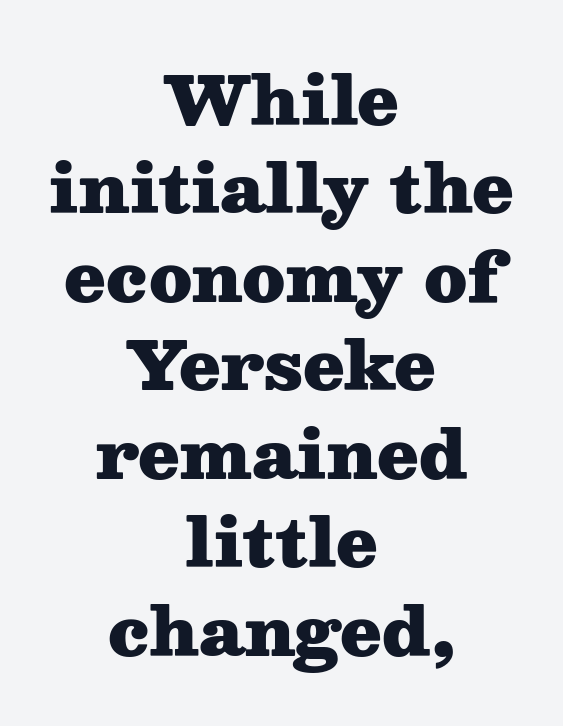
The image shows 67 px heavy, wide serif type, upright; set centered, normal line spacing (1.32x), normal letter spacing, not underlined; medium stroke contrast and a medium x-height.
